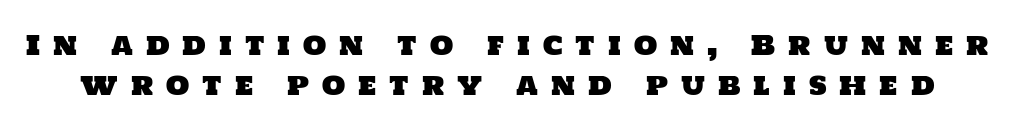
Whoever set this chose a conventional vertical rhythm. Quick note: underline off. Glyph-to-glyph distance is far greater than everyday printed text.
